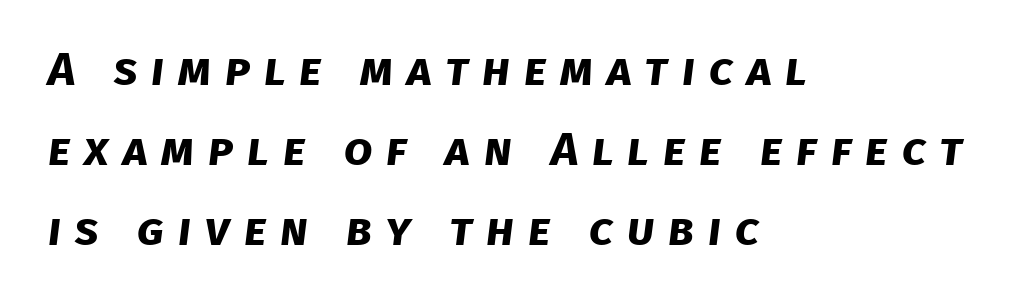
The image shows 46 px bold sans-serif type; set left-aligned, line spacing 1.74x, unusually wide letter spacing (+0.3 em), not underlined; low stroke contrast and a large x-height.
